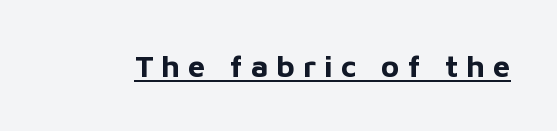
Q: Is the text bold? A: Yes.
Q: Is the text italic (slanted)? A: No, it is upright.
Q: Is the typeface a serif or a sans-serif typeface? A: Sans-serif.
Q: Is the text underlined? A: Yes.
Q: Is the spacing between letters normal or unusually wide? A: Unusually wide.
Q: Width (condensed, normal, or wide)? A: Normal.
Q: Stroke contrast? A: Low.
Q: x-height? A: Medium.
Q: Monospaced? A: No.
